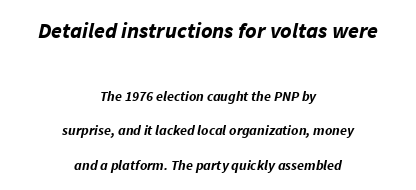
{"italic": "yes", "lean": "right", "slant_degrees": 11, "bold": "yes", "underline": "no", "align": "center", "line_spacing": "loose", "line_spacing_ratio": 2.44, "letter_spacing": "normal", "letter_spacing_em": 0.0, "larger_block": "first", "size_ratio": 1.57, "glyph_px": 22}
